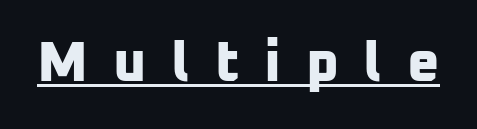
{"serif": "no", "bold": "yes", "weight": "bold", "width": "normal", "stroke_contrast": "low", "x_height": "medium", "monospaced": "no", "underline": "yes", "letter_spacing": "wide", "letter_spacing_em": 0.44, "glyph_px": 56}
